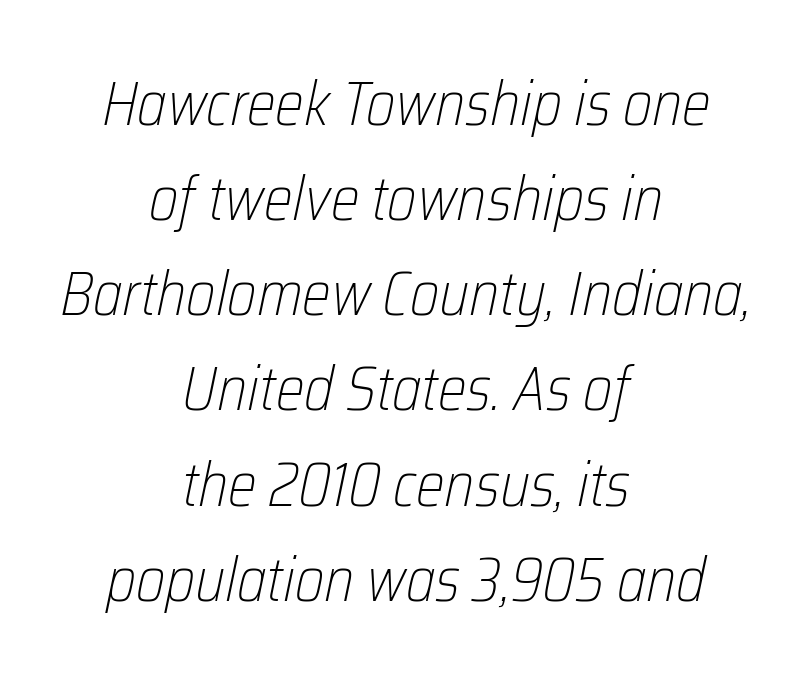
Q: Is the text bold? A: No.
Q: Is the text italic (slanted)? A: Yes, it leans right by about 12 degrees.
Q: Is the text underlined? A: No.
Q: How is the paragraph aligned? A: Centered.
Q: Is the spacing between letters normal or unusually wide? A: Normal.
Q: Is the spacing between lines tight, normal or loose? A: Normal.
Q: Width (condensed, normal, or wide)? A: Condensed.
Q: Stroke contrast? A: Low.
Q: x-height? A: Medium.
Q: Monospaced? A: No.
